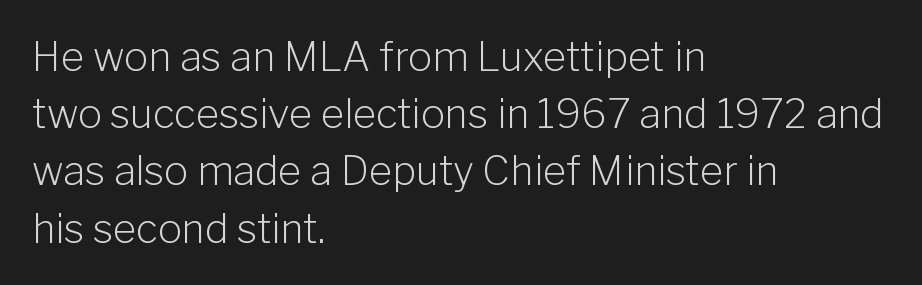
The image shows 40 px light sans-serif type, upright; set left-aligned, normal line spacing (1.43x), normal letter spacing, not underlined; low stroke contrast and a medium x-height.
